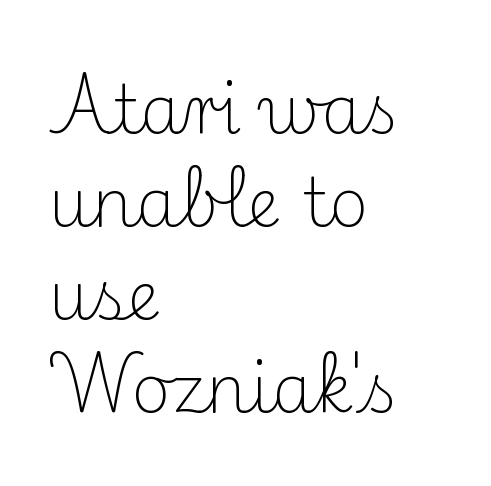
Q: Is the text bold? A: No.
Q: Is the text italic (slanted)? A: No, it is upright.
Q: Is the typeface a serif or a sans-serif typeface? A: Serif.
Q: Is the text underlined? A: No.
Q: How is the paragraph aligned? A: Left-aligned.
Q: Is the spacing between letters normal or unusually wide? A: Normal.
Q: Is the spacing between lines tight, normal or loose? A: Normal.
Q: Width (condensed, normal, or wide)? A: Normal.
Q: Stroke contrast? A: Medium.
Q: x-height? A: Small.
Q: Monospaced? A: No.
